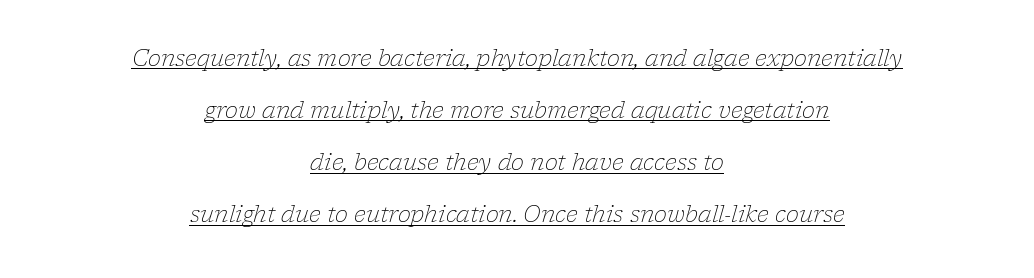
The image shows 22 px text type, italic (leaning right); set centered, loose line spacing (2.37x), normal letter spacing, underlined.
